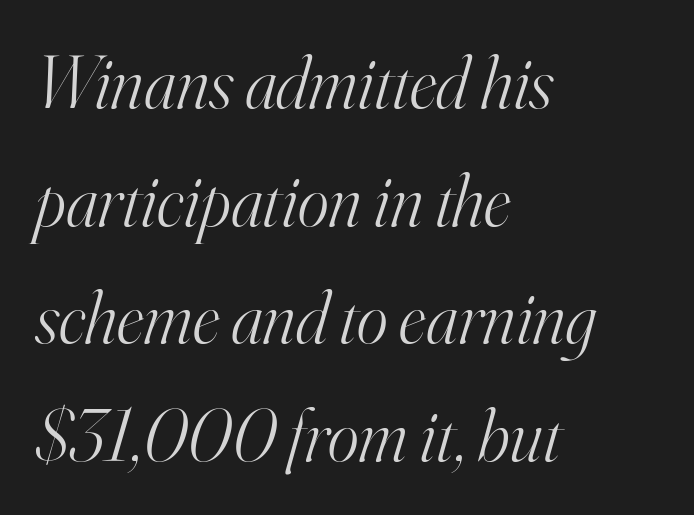
Caption: multi-line text, flush left, ragged right. How would I describe the line gaps? Plain and ordinary. Weight: regular or lighter. Designer's note — italics engaged. The face used here is proportionally spaced, like ordinary book or web type. Descender tails drop into unmarked territory.
